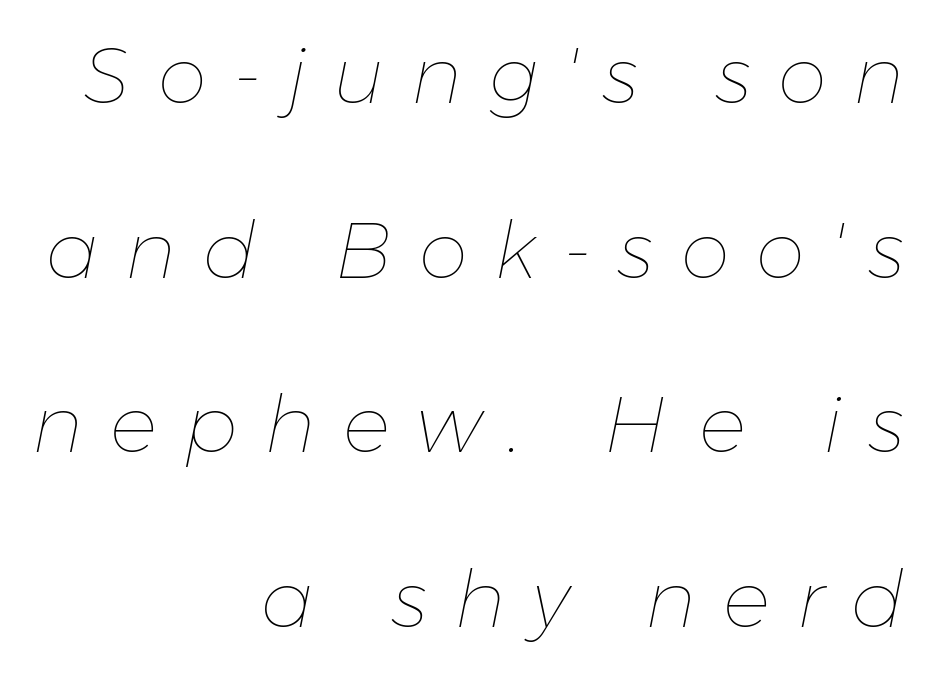
Q: Is the text bold? A: No.
Q: Is the text italic (slanted)? A: Yes, it leans right by about 11 degrees.
Q: Is the text underlined? A: No.
Q: How is the paragraph aligned? A: Right-aligned.
Q: Is the spacing between letters normal or unusually wide? A: Unusually wide.
Q: Is the spacing between lines tight, normal or loose? A: Loose.
Q: Width (condensed, normal, or wide)? A: Normal.
Q: Stroke contrast? A: Low.
Q: x-height? A: Medium.
Q: Monospaced? A: No.
